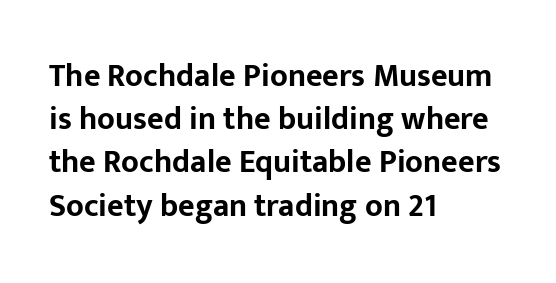
{"serif": "no", "italic": "no", "bold": "yes", "weight": "bold", "width": "normal", "stroke_contrast": "low", "x_height": "medium", "monospaced": "no", "underline": "no", "align": "left", "line_spacing": "normal", "line_spacing_ratio": 1.35, "letter_spacing": "normal", "letter_spacing_em": 0.0, "glyph_px": 32}
